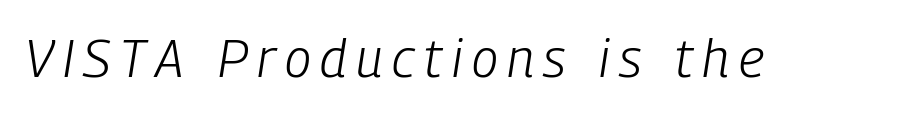
{"italic": "yes", "lean": "right", "slant_degrees": 9, "bold": "no", "weight": "light", "width": "condensed", "stroke_contrast": "low", "x_height": "medium", "monospaced": "no", "underline": "no", "glyph_px": 53}
